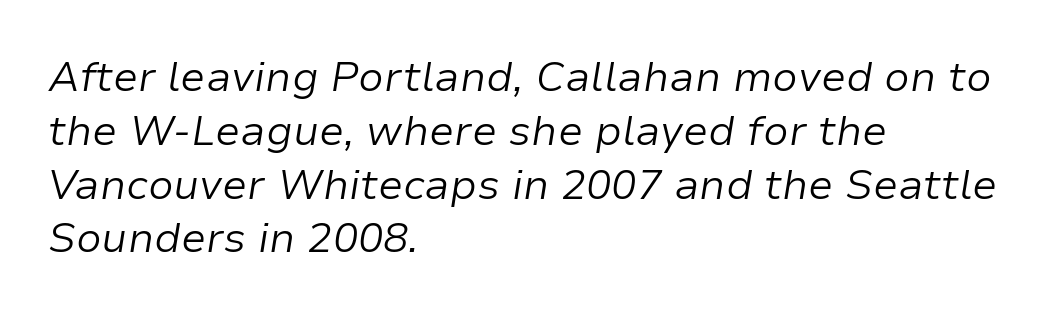
Q: Is the text bold? A: No.
Q: Is the text italic (slanted)? A: Yes, it leans right by about 9 degrees.
Q: Is the text underlined? A: No.
Q: How is the paragraph aligned? A: Left-aligned.
Q: Is the spacing between letters normal or unusually wide? A: Normal.
Q: Is the spacing between lines tight, normal or loose? A: Normal.
Q: Width (condensed, normal, or wide)? A: Normal.
Q: Stroke contrast? A: Low.
Q: x-height? A: Medium.
Q: Monospaced? A: No.
